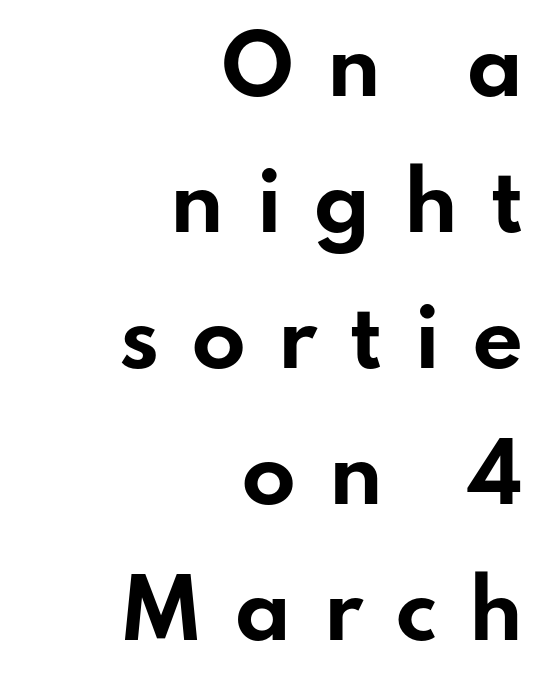
Look at the tracking — it's clearly loosened, letters drifting apart. Bare-footed words on every line. Notice how the stems are strictly vertical — no italics here. Note: no serifs on the glyphs. Each line ends at the same right margin while the left side varies.
